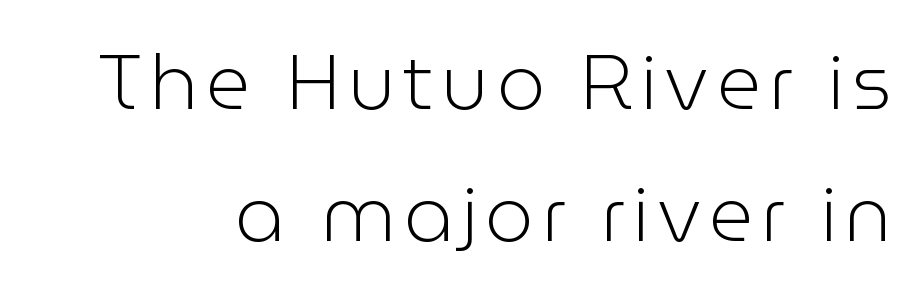
The image shows 77 px light sans-serif type, upright; set line spacing 1.71x, not underlined; low stroke contrast and a medium x-height.
